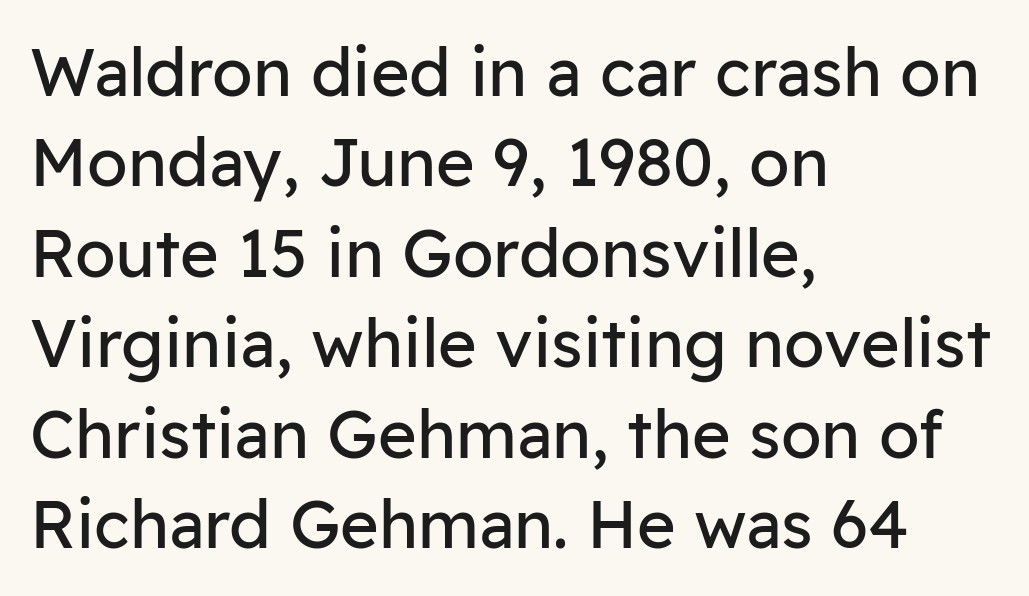
The image shows 66 px regular-weight sans-serif type, upright; set left-aligned, normal line spacing (1.37x), normal letter spacing, not underlined; low stroke contrast and a medium x-height.
